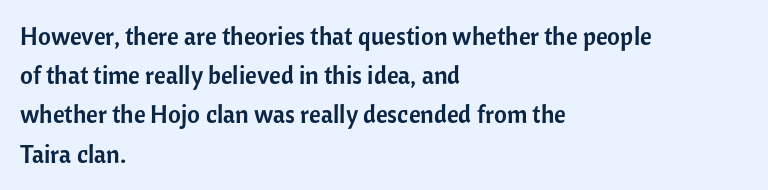
Q: Is the text italic (slanted)? A: No, it is upright.
Q: Is the text underlined? A: No.
Q: How is the paragraph aligned? A: Left-aligned.
Q: Is the spacing between letters normal or unusually wide? A: Normal.
Q: Is the spacing between lines tight, normal or loose? A: Normal.
